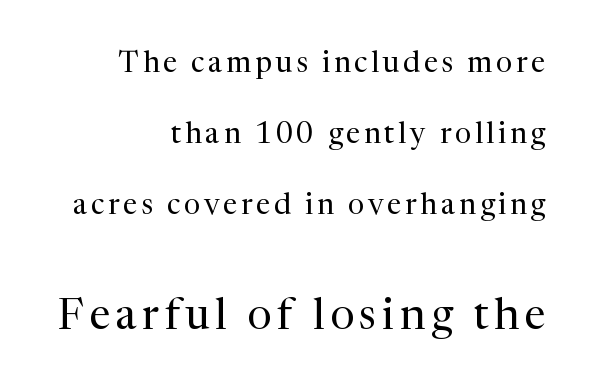
{"serif": "yes", "italic": "no", "bold": "no", "weight": "regular", "width": "normal", "stroke_contrast": "medium", "x_height": "medium", "monospaced": "no", "underline": "no", "align": "right", "line_spacing": "loose", "line_spacing_ratio": 2.44, "larger_block": "second", "size_ratio": 1.48, "glyph_px": 43}
